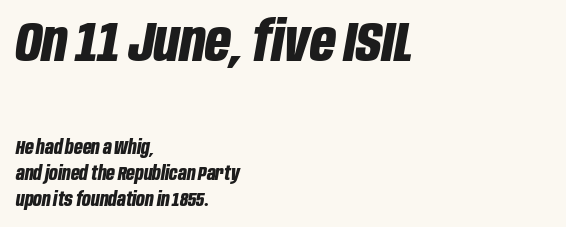
Q: Is the text bold? A: Yes.
Q: Is the text italic (slanted)? A: Yes, it leans right by about 10 degrees.
Q: Is the text underlined? A: No.
Q: How is the paragraph aligned? A: Left-aligned.
Q: Is the spacing between letters normal or unusually wide? A: Normal.
Q: Is the spacing between lines tight, normal or loose? A: Normal.
Q: Which block of text is set in a larger size, the first (top) or the second (bottom)? A: The first (top) one.
Q: Width (condensed, normal, or wide)? A: Condensed.
Q: Stroke contrast? A: Low.
Q: x-height? A: Large.
Q: Monospaced? A: No.
